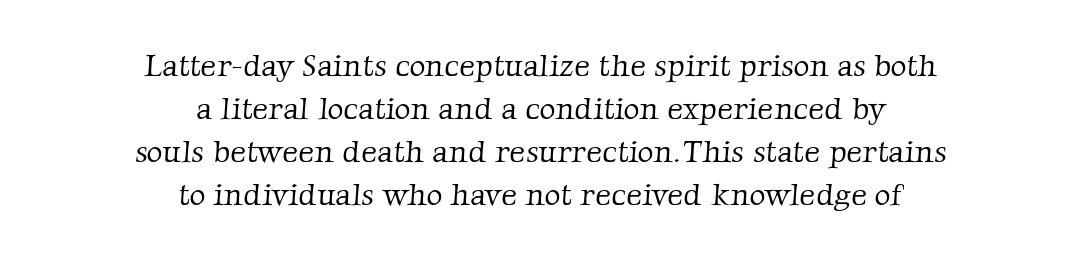
{"serif": "yes", "bold": "no", "weight": "light", "width": "normal", "stroke_contrast": "low", "x_height": "medium", "monospaced": "no", "underline": "no", "align": "center", "line_spacing": "normal", "line_spacing_ratio": 1.39, "letter_spacing": "normal", "letter_spacing_em": 0.0, "glyph_px": 31}
